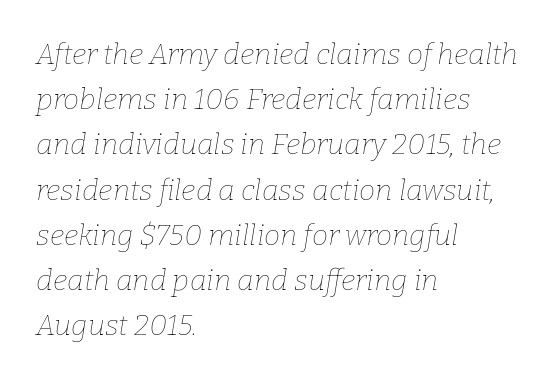
The image shows 29 px thin type, italic (leaning right); set left-aligned, normal line spacing (1.56x), normal letter spacing, not underlined; low stroke contrast and a medium x-height.
